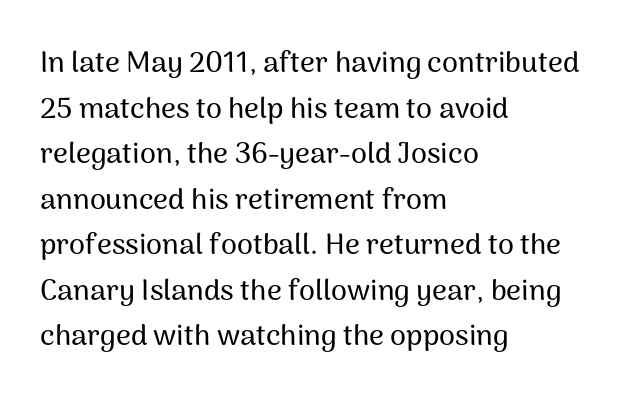
The space beneath each line is pristine and unruled. The lines in this sample share a left origin and differ only in where they stop. The tracking reads as untouched default to a designer's eye. You can tell it's not italic because the verticals are truly vertical. This sample uses a sans-serif face. Here the designer chose a conventional face with non-uniform glyph widths.
